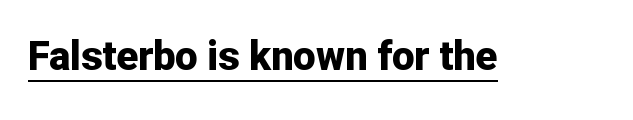
{"serif": "no", "italic": "no", "bold": "yes", "weight": "bold", "width": "normal", "stroke_contrast": "low", "x_height": "medium", "monospaced": "no", "underline": "yes", "letter_spacing": "normal", "letter_spacing_em": 0.0, "glyph_px": 40}
